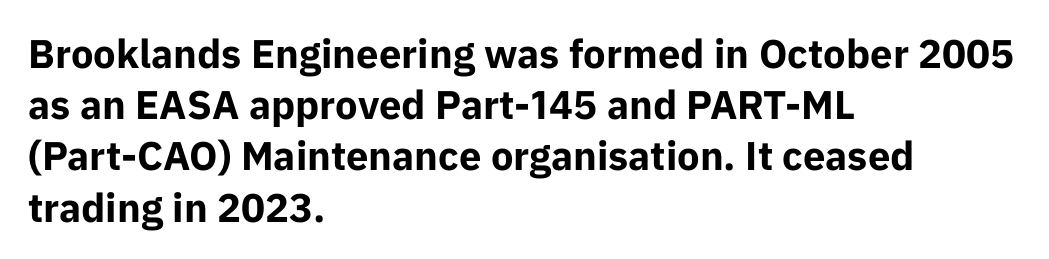
When letters stand straight like this, we call the style roman or upright. Compared with a centered layout, this one pins lines to the left instead. Regarding serifs, this sample does without them. Letter spacing: default. The space directly below the letters is spotless.
